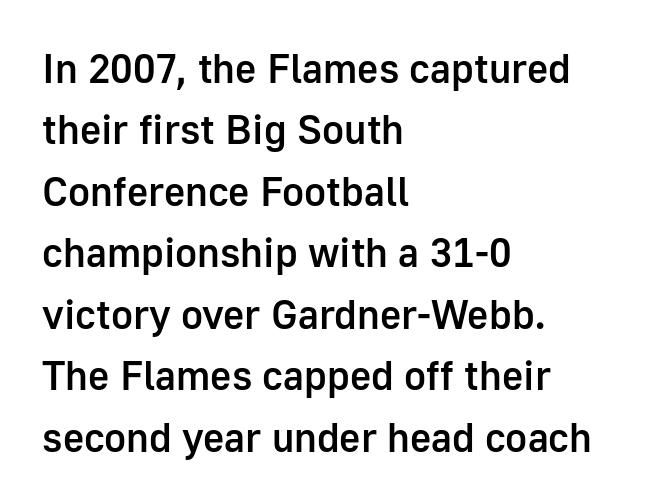
Reading down the block, your eye returns to a fixed left position each line. The passage shown is typeset with a sans-serif family. The letters sit at their default tracking, neither squeezed nor spread. Slightly chunky letters — semibold, I'd say, not full bold. Beneath every word, the page is bare.
